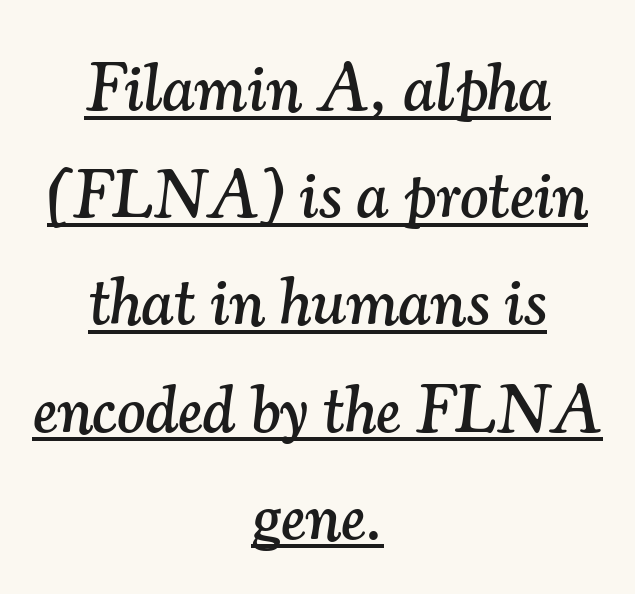
Each line of the rendering has a horizontal stroke beneath the glyphs. Leading: standard. Compared with ordinary roman type, these characters are visibly tilted. These lines keep a tight, regular rhythm from letter to letter. Leftover space on each line is divided equally before and after the words.
